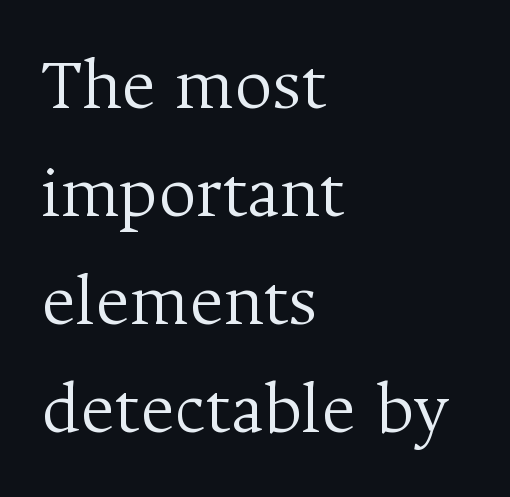
Q: Is the text bold? A: No.
Q: Is the text italic (slanted)? A: No, it is upright.
Q: Is the typeface a serif or a sans-serif typeface? A: Serif.
Q: Is the text underlined? A: No.
Q: How is the paragraph aligned? A: Left-aligned.
Q: Is the spacing between letters normal or unusually wide? A: Normal.
Q: Is the spacing between lines tight, normal or loose? A: Normal.
Q: Width (condensed, normal, or wide)? A: Normal.
Q: Stroke contrast? A: Medium.
Q: x-height? A: Medium.
Q: Monospaced? A: No.
